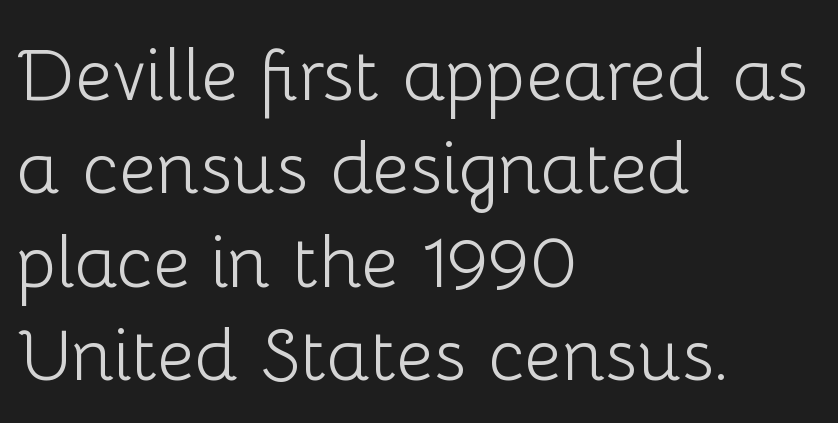
Q: Is the text bold? A: No.
Q: Is the text italic (slanted)? A: No, it is upright.
Q: Is the typeface a serif or a sans-serif typeface? A: Sans-serif.
Q: Is the text underlined? A: No.
Q: How is the paragraph aligned? A: Left-aligned.
Q: Is the spacing between letters normal or unusually wide? A: Normal.
Q: Is the spacing between lines tight, normal or loose? A: Normal.
Q: Width (condensed, normal, or wide)? A: Normal.
Q: Stroke contrast? A: Low.
Q: x-height? A: Medium.
Q: Monospaced? A: No.
